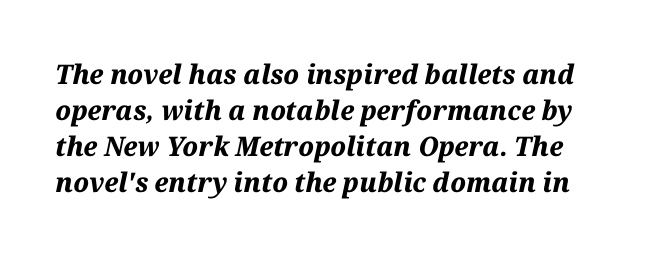
The image shows 27 px bold type, italic (leaning right); set normal line spacing (1.33x), normal letter spacing, not underlined.
